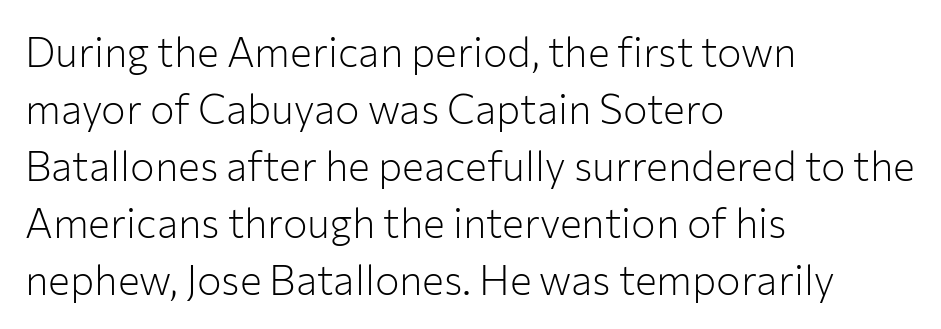
{"serif": "no", "italic": "no", "bold": "no", "weight": "light", "width": "normal", "stroke_contrast": "low", "x_height": "medium", "monospaced": "no", "underline": "no", "align": "left", "line_spacing": "normal", "line_spacing_ratio": 1.39, "letter_spacing": "normal", "letter_spacing_em": 0.0, "glyph_px": 41}
